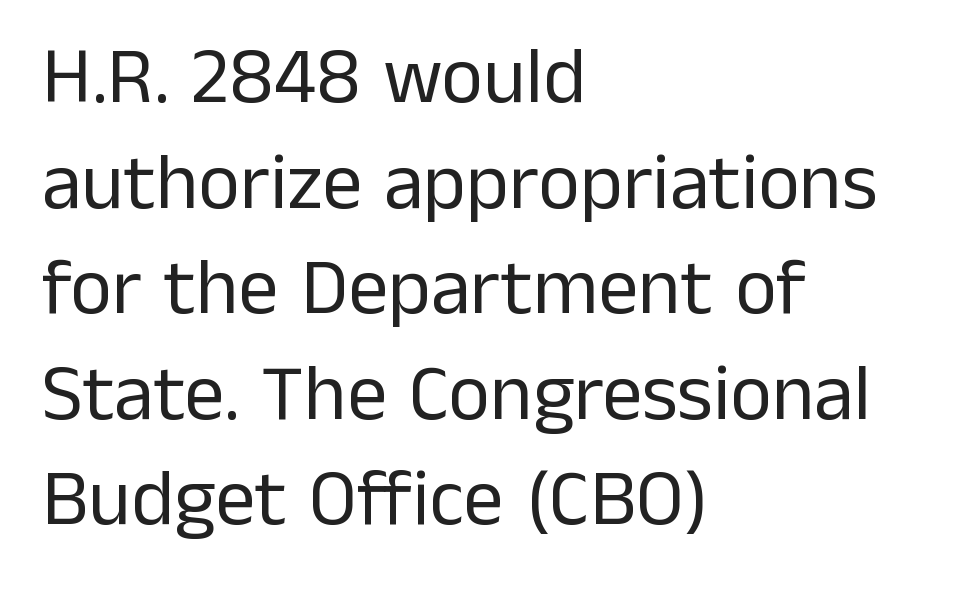
Q: Is the text bold? A: No.
Q: Is the text italic (slanted)? A: No, it is upright.
Q: Is the typeface a serif or a sans-serif typeface? A: Sans-serif.
Q: Is the text underlined? A: No.
Q: How is the paragraph aligned? A: Left-aligned.
Q: Is the spacing between letters normal or unusually wide? A: Normal.
Q: Is the spacing between lines tight, normal or loose? A: Normal.
Q: Width (condensed, normal, or wide)? A: Normal.
Q: Stroke contrast? A: Low.
Q: x-height? A: Medium.
Q: Monospaced? A: No.
